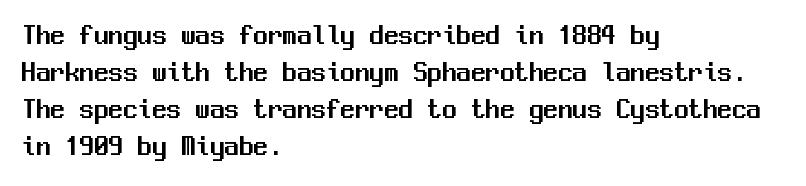
{"serif": "no", "italic": "no", "width": "normal", "stroke_contrast": "medium", "x_height": "medium", "monospaced": "yes", "underline": "no", "align": "left", "line_spacing": "normal", "line_spacing_ratio": 1.28, "letter_spacing": "normal", "letter_spacing_em": 0.0, "glyph_px": 29}
